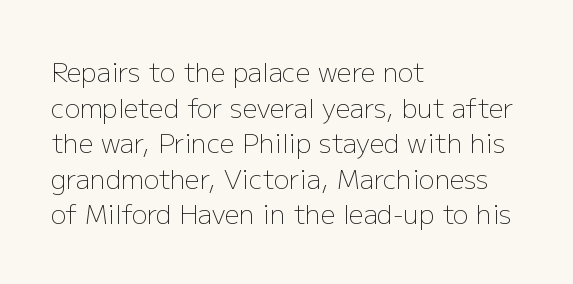
{"italic": "no", "bold": "no", "underline": "no", "align": "left", "line_spacing": "normal", "line_spacing_ratio": 1.37, "letter_spacing": "normal", "letter_spacing_em": 0.0, "glyph_px": 26}
